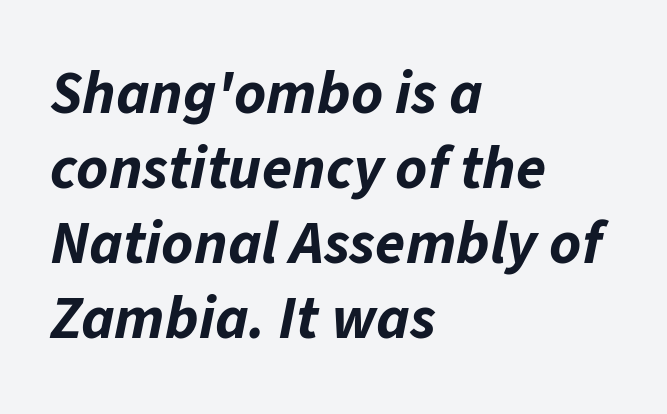
Q: Is the text bold? A: Yes.
Q: Is the text italic (slanted)? A: Yes, it leans right by about 11 degrees.
Q: Is the text underlined? A: No.
Q: How is the paragraph aligned? A: Left-aligned.
Q: Is the spacing between letters normal or unusually wide? A: Normal.
Q: Width (condensed, normal, or wide)? A: Normal.
Q: Stroke contrast? A: Low.
Q: x-height? A: Medium.
Q: Monospaced? A: No.
